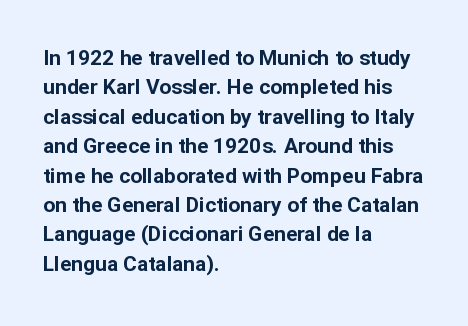
The image shows 21 px bold type, upright; set left-aligned, normal line spacing (1.4x), normal letter spacing, not underlined.
